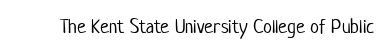
{"italic": "no", "bold": "no", "underline": "no", "letter_spacing": "normal", "letter_spacing_em": 0.0, "glyph_px": 20}
